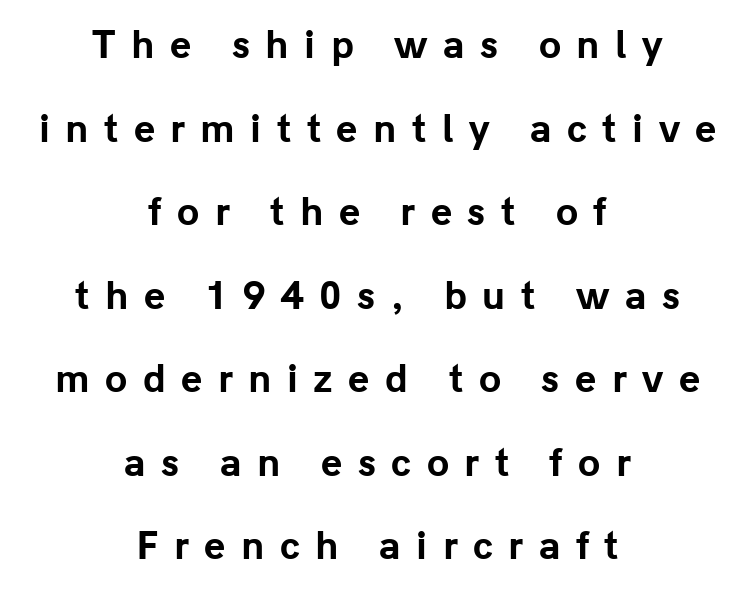
{"serif": "no", "italic": "no", "bold": "yes", "weight": "bold", "width": "normal", "stroke_contrast": "low", "x_height": "medium", "monospaced": "no", "underline": "no", "align": "center", "line_spacing": "loose", "line_spacing_ratio": 2.32, "letter_spacing": "wide", "letter_spacing_em": 0.43, "glyph_px": 36}
